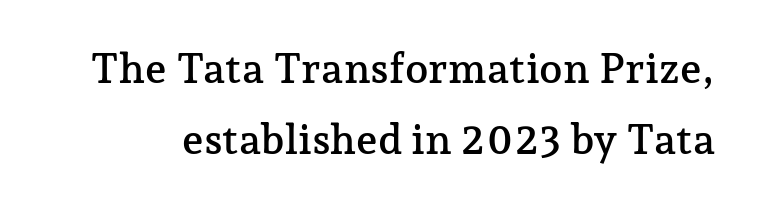
Q: Is the text italic (slanted)? A: No, it is upright.
Q: Is the typeface a serif or a sans-serif typeface? A: Serif.
Q: Is the text underlined? A: No.
Q: Is the spacing between letters normal or unusually wide? A: Normal.
Q: Is the spacing between lines tight, normal or loose? A: Normal.
Q: Width (condensed, normal, or wide)? A: Normal.
Q: Stroke contrast? A: Low.
Q: x-height? A: Medium.
Q: Monospaced? A: No.
